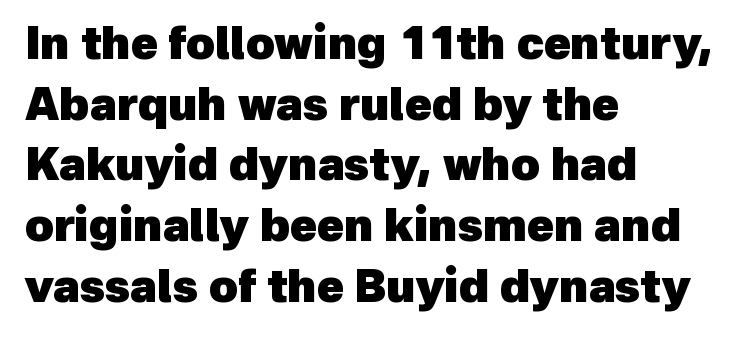
The image shows 44 px heavy sans-serif type; set left-aligned, normal line spacing (1.38x), normal letter spacing, not underlined; a medium x-height.
